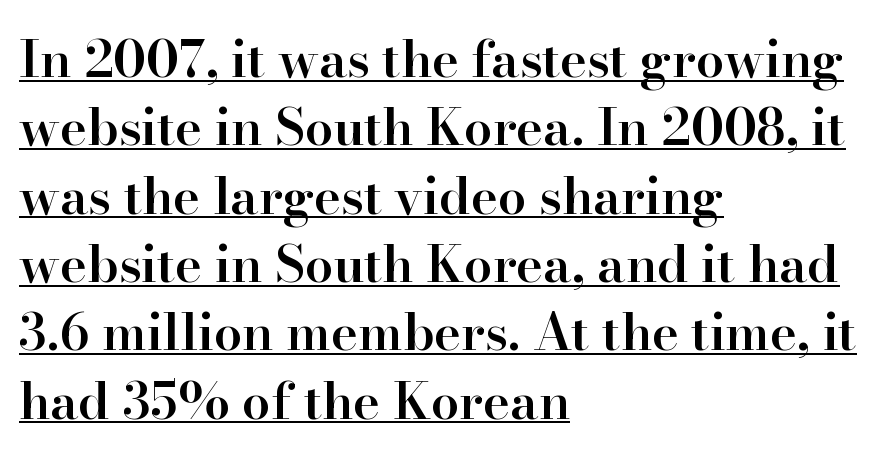
Q: Is the text bold? A: Semi-bold.
Q: Is the text italic (slanted)? A: No, it is upright.
Q: Is the typeface a serif or a sans-serif typeface? A: Serif.
Q: Is the text underlined? A: Yes.
Q: How is the paragraph aligned? A: Left-aligned.
Q: Is the spacing between letters normal or unusually wide? A: Normal.
Q: Is the spacing between lines tight, normal or loose? A: Normal.
Q: Width (condensed, normal, or wide)? A: Normal.
Q: Stroke contrast? A: High.
Q: x-height? A: Small.
Q: Monospaced? A: No.
